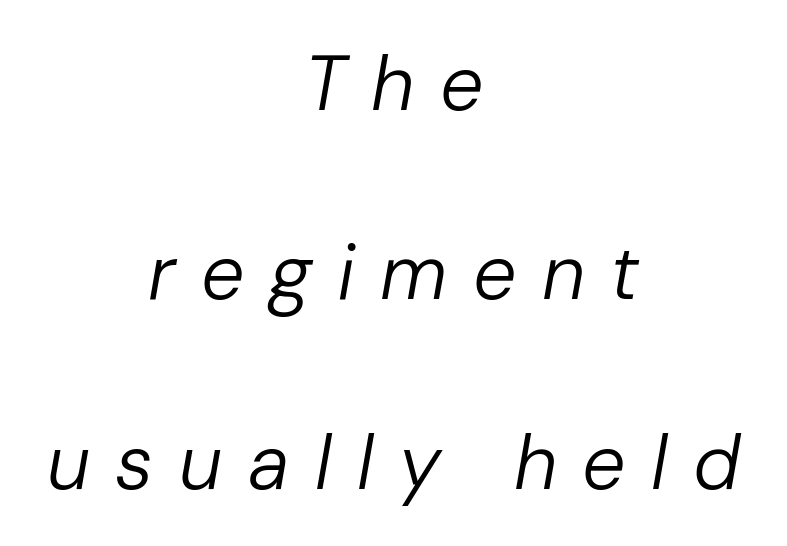
Each line is balanced around a shared central axis. A quiet, ordinary-to-light weight characterises the typeface. Looks like regular typesetting: each glyph gets only the width it needs. Here the glyphs are tracked loosely, breaking word shapes into spaced letters.
